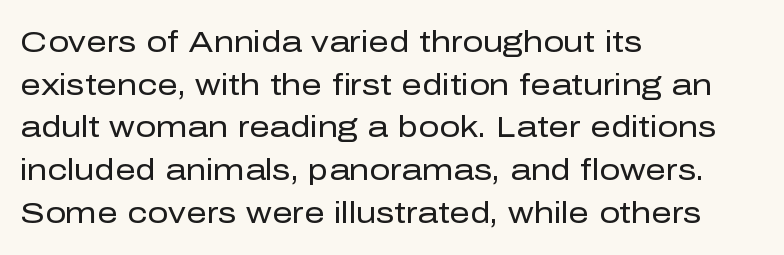
{"serif": "no", "italic": "no", "bold": "no", "weight": "regular", "width": "normal", "stroke_contrast": "low", "x_height": "medium", "monospaced": "no", "underline": "no", "align": "left", "line_spacing": "normal", "line_spacing_ratio": 1.47, "letter_spacing": "normal", "letter_spacing_em": 0.0, "glyph_px": 29}
